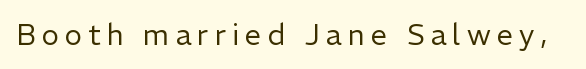
Q: Is the text bold? A: No.
Q: Is the text italic (slanted)? A: No, it is upright.
Q: Is the typeface a serif or a sans-serif typeface? A: Sans-serif.
Q: Is the text underlined? A: No.
Q: Is the spacing between letters normal or unusually wide? A: Unusually wide.
Q: Width (condensed, normal, or wide)? A: Normal.
Q: Stroke contrast? A: Low.
Q: x-height? A: Medium.
Q: Monospaced? A: No.
